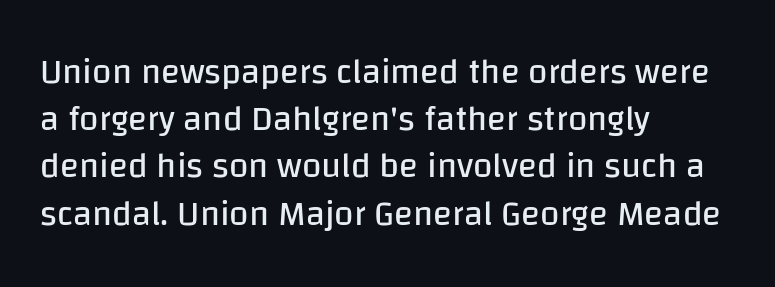
{"serif": "no", "italic": "no", "bold": "no", "weight": "regular", "width": "normal", "stroke_contrast": "low", "x_height": "large", "monospaced": "no", "underline": "no", "align": "left", "line_spacing": "normal", "line_spacing_ratio": 1.35, "letter_spacing": "normal", "letter_spacing_em": 0.0, "glyph_px": 35}
